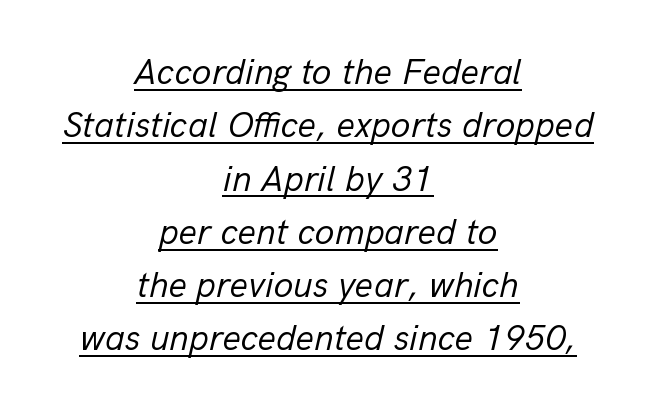
Compared with typical body copy, the letter spacing here is the same. This rendering features underlined lettering. Vertical spacing — default. Alignment: centered. Compared with a typical body face, this is equally light or lighter still.
